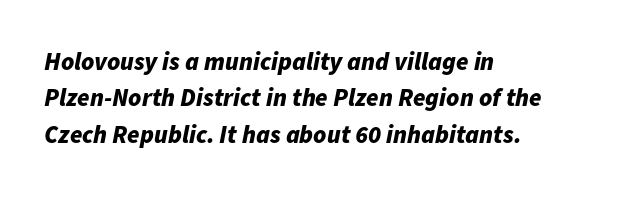
{"italic": "yes", "lean": "right", "slant_degrees": 11, "bold": "yes", "underline": "no", "align": "left", "line_spacing": "normal", "line_spacing_ratio": 1.46, "letter_spacing": "normal", "letter_spacing_em": 0.0, "glyph_px": 25}
